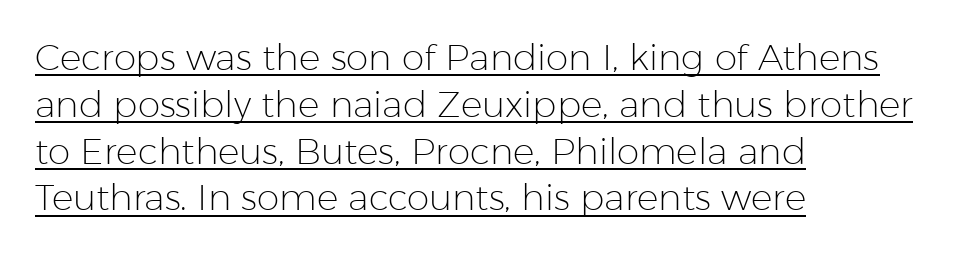
{"serif": "no", "italic": "no", "bold": "no", "weight": "light", "width": "normal", "stroke_contrast": "low", "x_height": "medium", "monospaced": "no", "underline": "yes", "align": "left", "line_spacing": "normal", "line_spacing_ratio": 1.3, "letter_spacing": "normal", "letter_spacing_em": 0.0, "glyph_px": 36}
